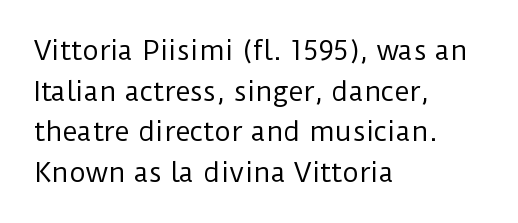
Q: Is the text bold? A: No.
Q: Is the text italic (slanted)? A: No, it is upright.
Q: Is the text underlined? A: No.
Q: How is the paragraph aligned? A: Left-aligned.
Q: Is the spacing between letters normal or unusually wide? A: Normal.
Q: Is the spacing between lines tight, normal or loose? A: Normal.
